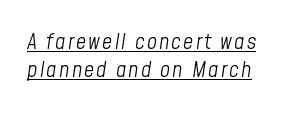
The image shows 22 px text type, italic (leaning right); set normal line spacing (1.28x), underlined.
